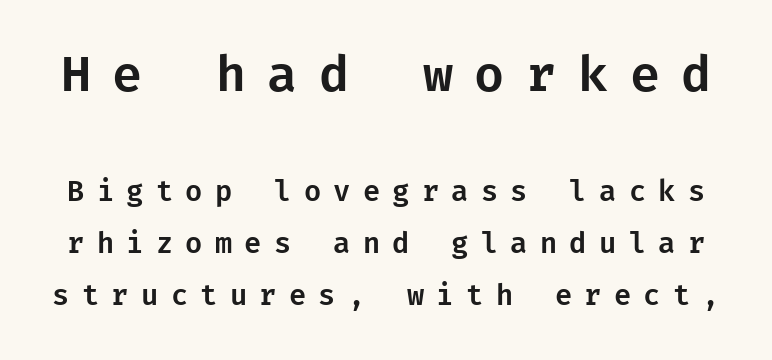
Stroke terminals: plain, sans-serif. Underlining? Definitely not there. Large over small — that's the arrangement of the two blocks here. These lines have a slow, spaced-out rhythm from letter to letter.
